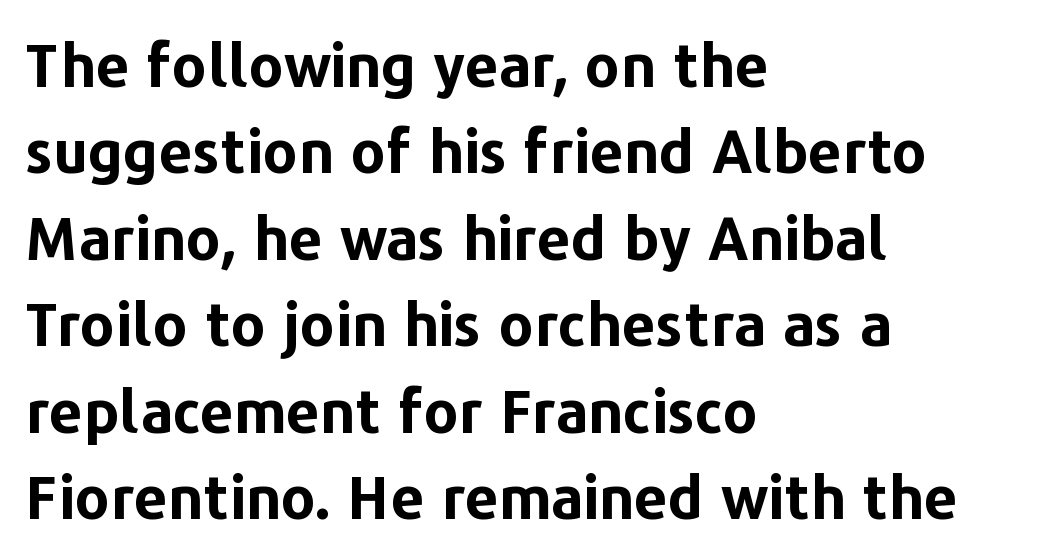
{"serif": "no", "italic": "no", "bold": "yes", "weight": "bold", "width": "normal", "stroke_contrast": "low", "x_height": "medium", "monospaced": "no", "underline": "no", "align": "left", "line_spacing": "normal", "line_spacing_ratio": 1.44, "letter_spacing": "normal", "letter_spacing_em": 0.0, "glyph_px": 60}
